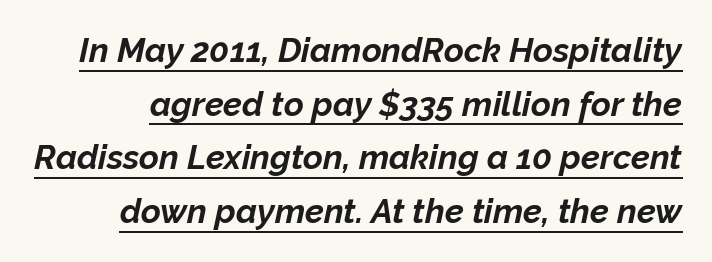
Line spacing here is normal. Does the weight exceed regular? Yes, all the way to bold. A rule runs beneath these lines of type. Italic: yes, the glyphs are oblique. Honestly, the letter spacing is just normal — you wouldn't notice it. Here the designer chose a conventional face with non-uniform glyph widths.
